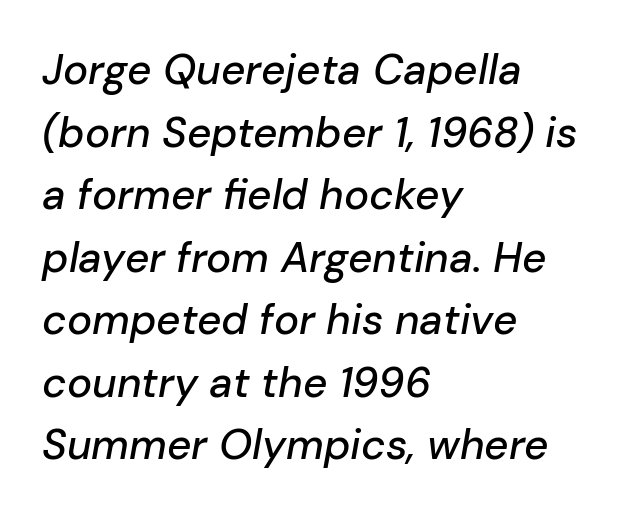
The image shows 42 px text type, italic (leaning right); set left-aligned, normal line spacing (1.49x), normal letter spacing, not underlined; low stroke contrast and a medium x-height.
